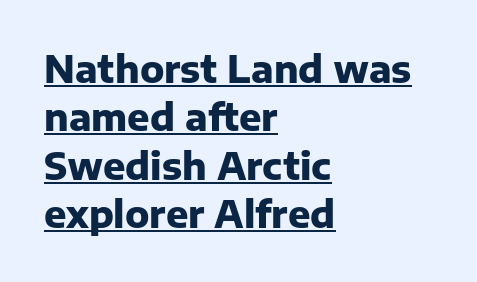
{"serif": "no", "italic": "no", "bold": "yes", "weight": "heavy", "width": "normal", "stroke_contrast": "low", "x_height": "medium", "monospaced": "no", "underline": "yes", "align": "left", "line_spacing": "normal", "line_spacing_ratio": 1.31, "letter_spacing": "normal", "letter_spacing_em": 0.0, "glyph_px": 37}
